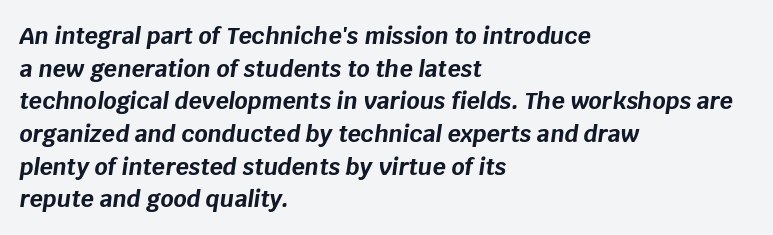
The image shows 23 px bold type, italic (leaning right); set left-aligned, normal line spacing (1.42x), normal letter spacing, not underlined.
